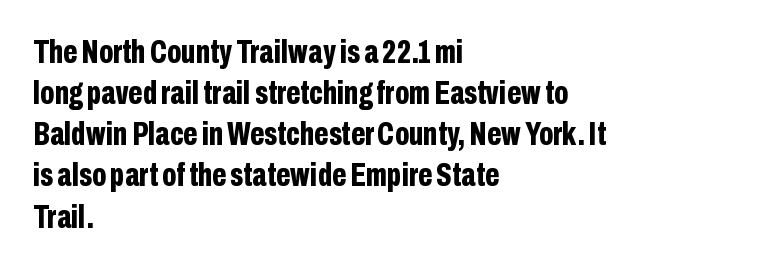
The image shows 34 px bold, condensed sans-serif type, upright; set left-aligned, line spacing 1.21x, normal letter spacing, not underlined; low stroke contrast and a medium x-height.
